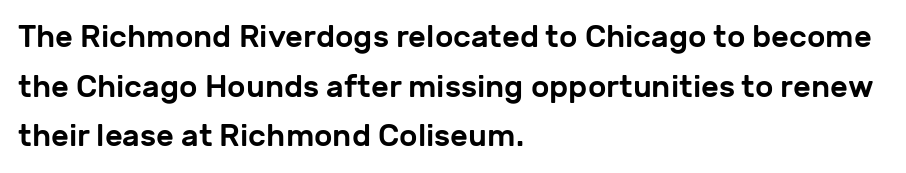
Q: Is the text italic (slanted)? A: No, it is upright.
Q: Is the typeface a serif or a sans-serif typeface? A: Sans-serif.
Q: Is the text underlined? A: No.
Q: How is the paragraph aligned? A: Left-aligned.
Q: Is the spacing between letters normal or unusually wide? A: Normal.
Q: Is the spacing between lines tight, normal or loose? A: Normal.
Q: Width (condensed, normal, or wide)? A: Normal.
Q: Stroke contrast? A: Low.
Q: x-height? A: Medium.
Q: Monospaced? A: No.
